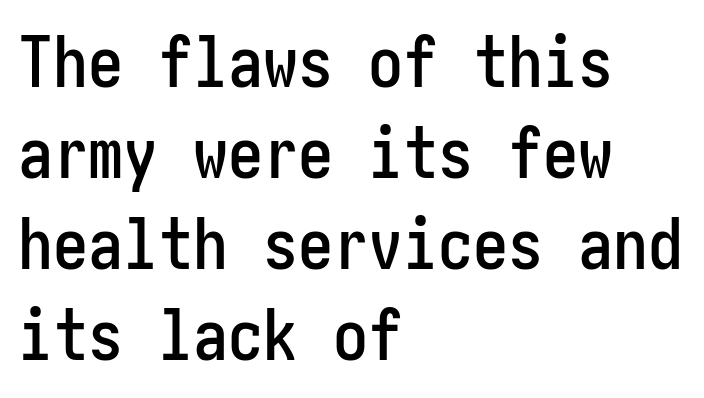
Unlike italic type, these characters show no tilt at all. Check under the words: just untouched page. Horizontal alignment here is leftward, the default for most running prose. Unlike a traditional serif, this face leaves its strokes unadorned.
